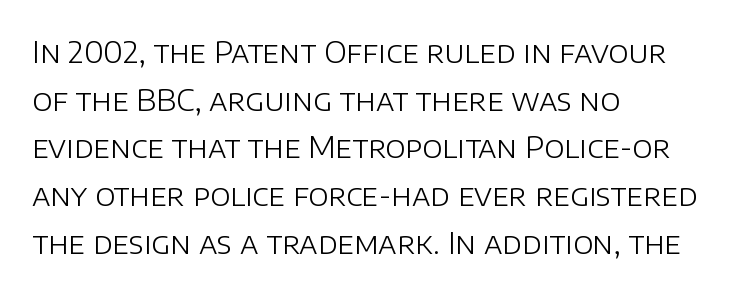
Q: Is the text bold? A: No.
Q: Is the text italic (slanted)? A: No, it is upright.
Q: Is the typeface a serif or a sans-serif typeface? A: Sans-serif.
Q: Is the text underlined? A: No.
Q: How is the paragraph aligned? A: Left-aligned.
Q: Is the spacing between letters normal or unusually wide? A: Normal.
Q: Is the spacing between lines tight, normal or loose? A: Normal.
Q: Width (condensed, normal, or wide)? A: Normal.
Q: Stroke contrast? A: Low.
Q: x-height? A: Large.
Q: Monospaced? A: No.
